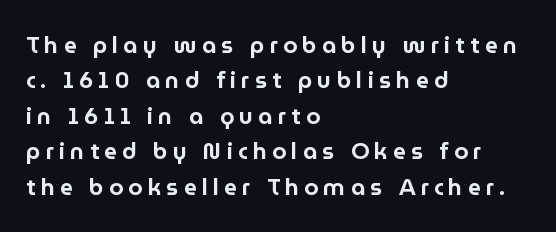
Glance below the letters and you will spot only blank space. Short and long lines alike share a common starting point at left. Is there much room between lines? A standard amount, neither cramped nor airy. Is the letter spacing exaggerated? Yes — the characters are pushed far apart. In terms of posture, this sample is upright.
